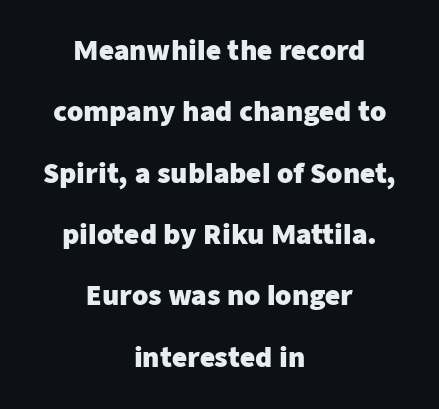
{"italic": "no", "bold": "yes", "underline": "no", "align": "center", "line_spacing": "loose", "line_spacing_ratio": 2.36, "letter_spacing": "normal", "letter_spacing_em": 0.0, "glyph_px": 26}
